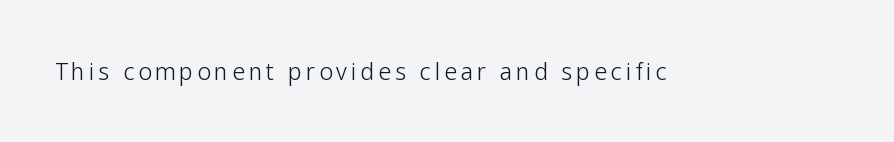
Honestly, there is no underline to notice here at all. This is roman type, the default non-slanted kind. Weight: not bold — regular or lighter.
